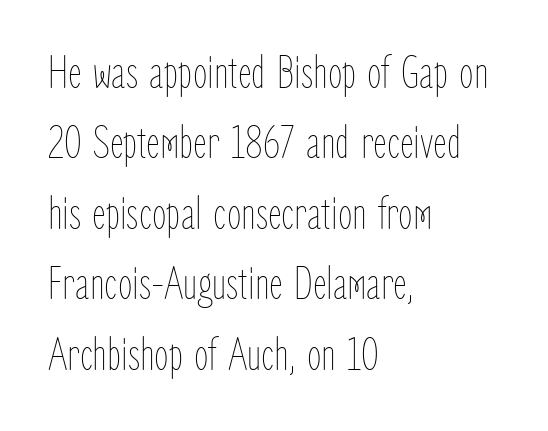
Q: Is the text bold? A: No.
Q: Is the text italic (slanted)? A: No, it is upright.
Q: Is the text underlined? A: No.
Q: How is the paragraph aligned? A: Left-aligned.
Q: Is the spacing between letters normal or unusually wide? A: Normal.
Q: Is the spacing between lines tight, normal or loose? A: Normal.
Q: Width (condensed, normal, or wide)? A: Condensed.
Q: Stroke contrast? A: Low.
Q: x-height? A: Medium.
Q: Monospaced? A: No.
